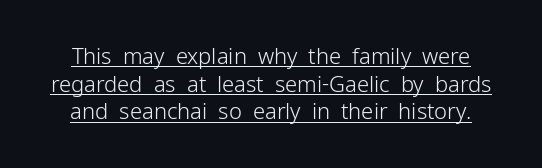
The letters look calm and open, with moderate or lighter stems. This sample uses plain, unmodified letter spacing. The letters stand upright; this is a roman face. Leading matches the norm, producing a regular column. The sample's only ornament is a line tracing under the words.
